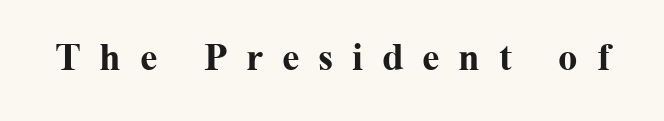
Italic? Not at all — the glyphs are vertical. I'd call this a serif setting — the letters wear small feet. I'd describe the lettering as bold — thick and assertive. Is the letter spacing exaggerated? Yes — the characters are pushed far apart. Any mark beneath the type? The region is blank. Here the designer chose a conventional face with non-uniform glyph widths.
